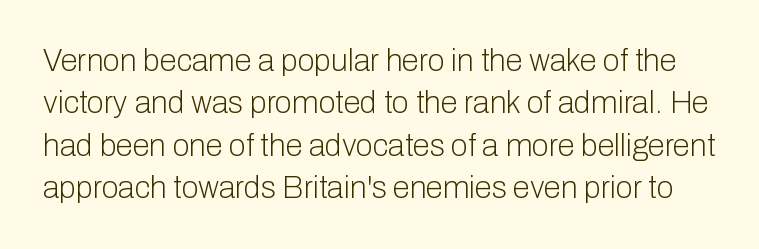
Are there feet on the stems? There aren't — it's a sans. A normal amount of white space separates one row of letters from the next. Each word holds together tightly as a unit, with standard inter-letter gaps. You can tell it's not italic because the verticals are truly vertical. This reads as an unemphasized weight, regular at the heaviest. Spacing verdict: proportional, widths tailored to each character.
